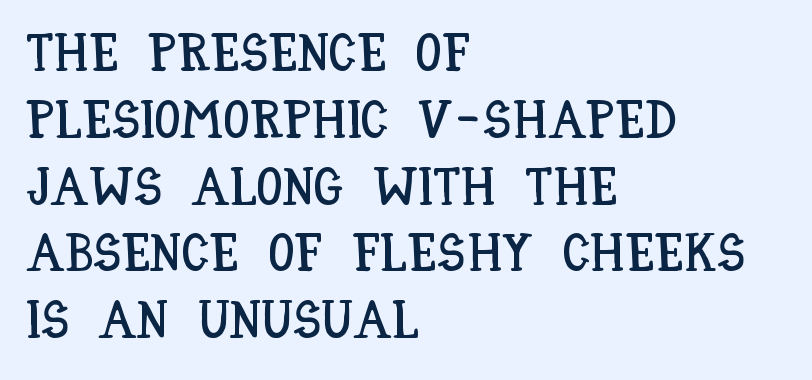
The image shows 53 px condensed type, upright; set left-aligned, normal line spacing (1.26x), normal letter spacing, not underlined; low stroke contrast and a large x-height.
